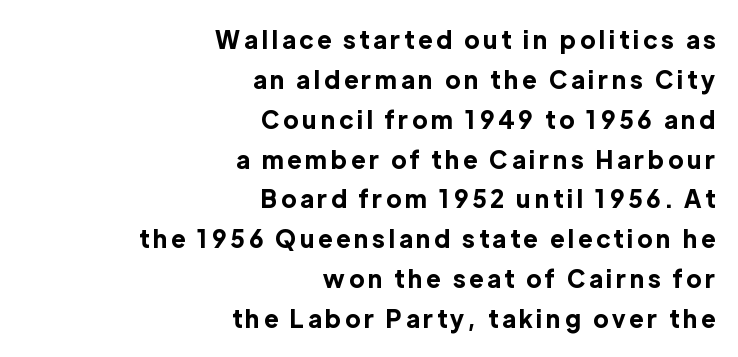
Q: Is the text bold? A: Yes.
Q: Is the text italic (slanted)? A: No, it is upright.
Q: Is the text underlined? A: No.
Q: How is the paragraph aligned? A: Right-aligned.
Q: Is the spacing between lines tight, normal or loose? A: Normal.
